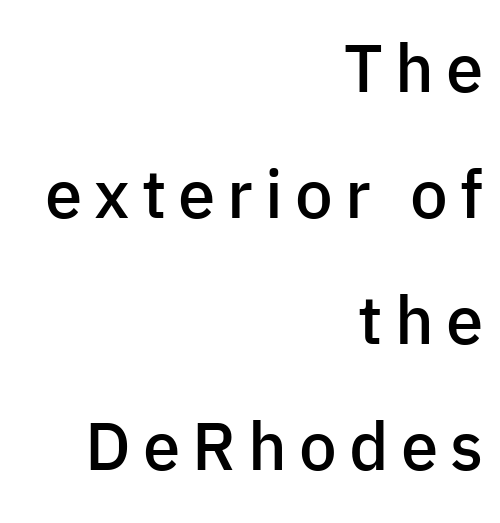
The image shows 67 px semibold sans-serif type, upright; set right-aligned, line spacing 1.88x, not underlined; low stroke contrast and a medium x-height.
